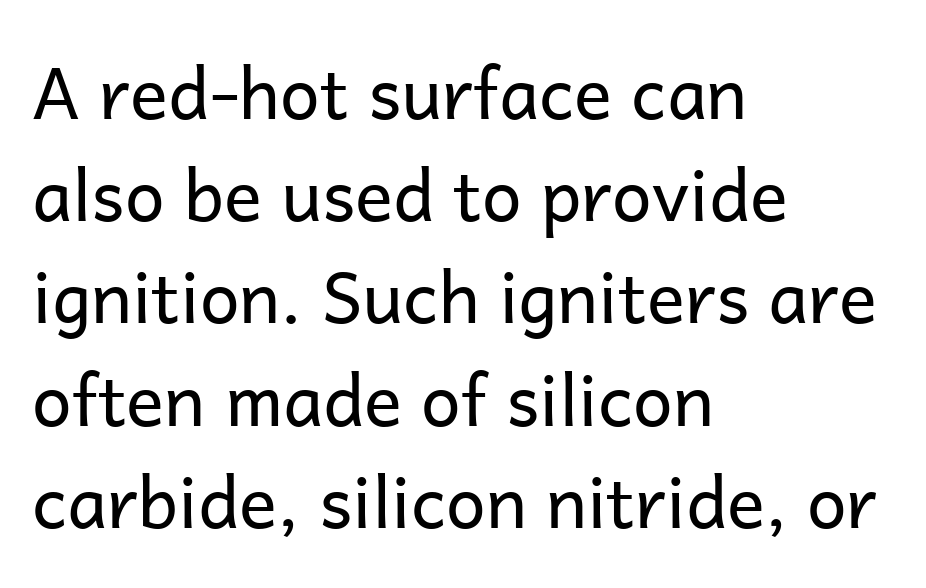
Q: Is the text bold? A: No.
Q: Is the text italic (slanted)? A: No, it is upright.
Q: Is the typeface a serif or a sans-serif typeface? A: Sans-serif.
Q: Is the text underlined? A: No.
Q: How is the paragraph aligned? A: Left-aligned.
Q: Is the spacing between letters normal or unusually wide? A: Normal.
Q: Is the spacing between lines tight, normal or loose? A: Normal.
Q: Width (condensed, normal, or wide)? A: Normal.
Q: Stroke contrast? A: Low.
Q: x-height? A: Medium.
Q: Monospaced? A: No.
